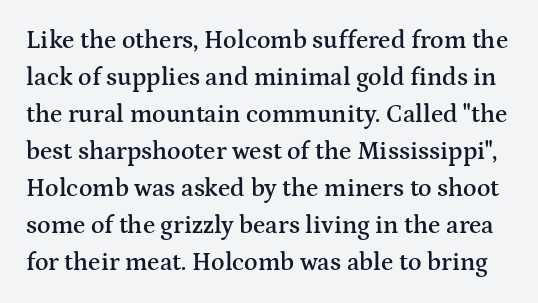
Q: Is the text bold? A: Semi-bold.
Q: Is the text italic (slanted)? A: No, it is upright.
Q: Is the text underlined? A: No.
Q: Is the spacing between letters normal or unusually wide? A: Normal.
Q: Is the spacing between lines tight, normal or loose? A: Normal.
